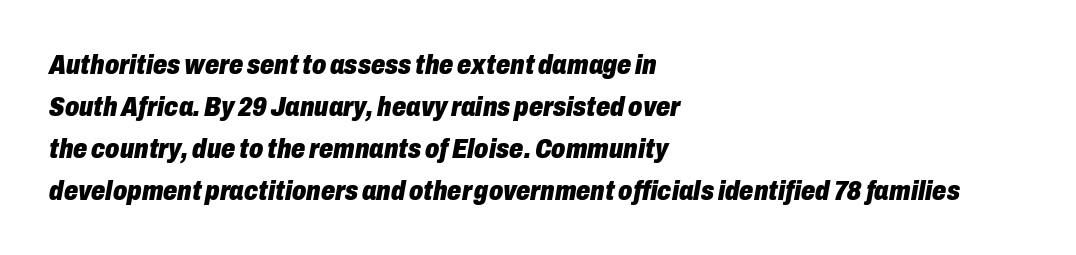
There is no visible air inserted between adjacent glyphs. The letters are slanted; this is an italic face. Emphasis by weight is at full strength: bold. Students, observe: this is what conventionally led text looks like.
